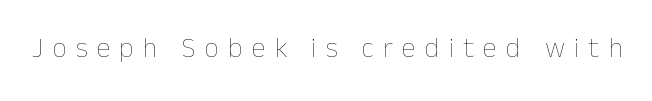
Stem width sits at or under what a default text font uses. The type is letterspaced generously, with wide tracking. The gap between lines stays unmarked. Here the designer chose a conventional face with non-uniform glyph widths. Tall strokes in this sample are plumb rather than angled.
